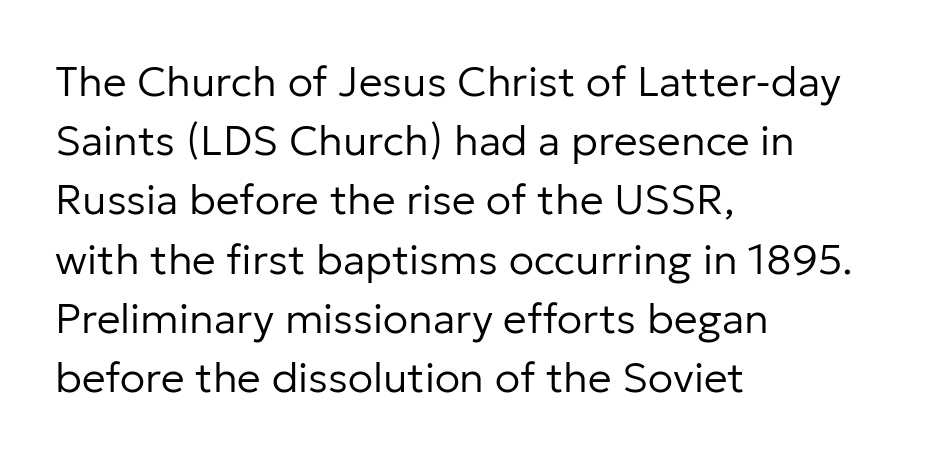
Q: Is the text bold? A: No.
Q: Is the text italic (slanted)? A: No, it is upright.
Q: Is the typeface a serif or a sans-serif typeface? A: Sans-serif.
Q: Is the text underlined? A: No.
Q: How is the paragraph aligned? A: Left-aligned.
Q: Is the spacing between letters normal or unusually wide? A: Normal.
Q: Is the spacing between lines tight, normal or loose? A: Normal.
Q: Width (condensed, normal, or wide)? A: Normal.
Q: Stroke contrast? A: Low.
Q: x-height? A: Medium.
Q: Monospaced? A: No.
